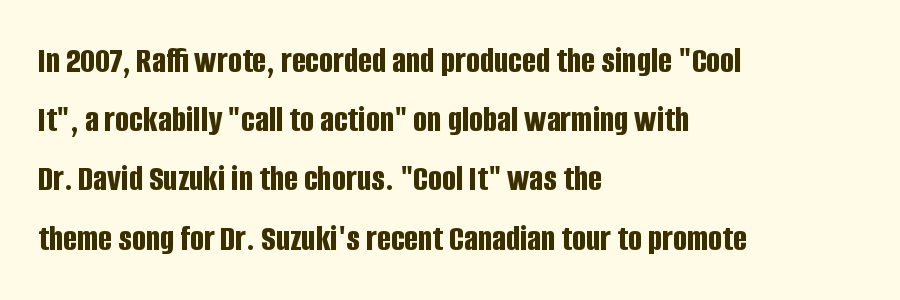
{"serif": "no", "italic": "no", "bold": "yes", "weight": "bold", "width": "condensed", "stroke_contrast": "low", "x_height": "large", "monospaced": "no", "underline": "no", "align": "left", "line_spacing": "normal", "line_spacing_ratio": 1.6, "letter_spacing": "normal", "letter_spacing_em": 0.0, "glyph_px": 37}
